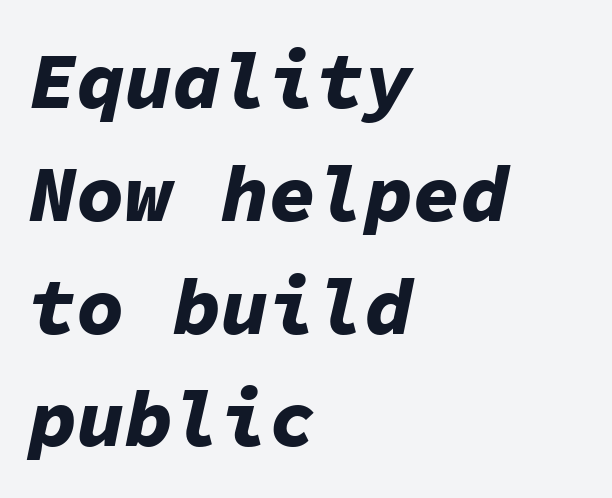
Q: Is the text bold? A: Yes.
Q: Is the text italic (slanted)? A: Yes, it leans right by about 11 degrees.
Q: Is the text underlined? A: No.
Q: How is the paragraph aligned? A: Left-aligned.
Q: Is the spacing between letters normal or unusually wide? A: Normal.
Q: Is the spacing between lines tight, normal or loose? A: Normal.
Q: Width (condensed, normal, or wide)? A: Normal.
Q: Stroke contrast? A: Low.
Q: x-height? A: Medium.
Q: Monospaced? A: Yes.
